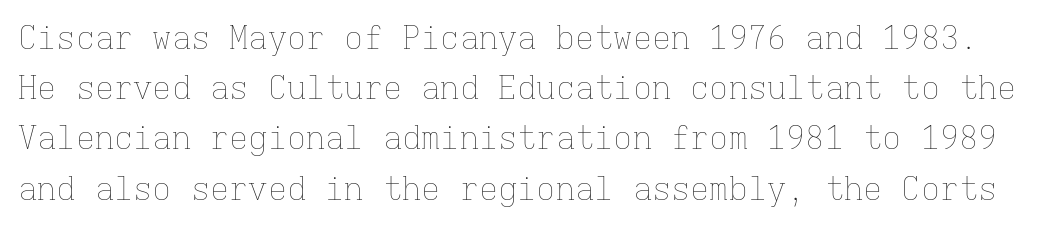
The image shows 32 px thin type, upright, monospaced; set normal line spacing (1.57x), normal letter spacing, not underlined; low stroke contrast and a medium x-height.
